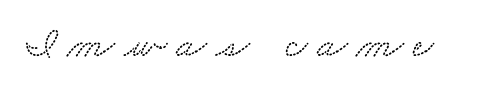
The image shows 44 px wide serif type; set unusually wide letter spacing (+0.21 em), not underlined; medium stroke contrast and a small x-height.
